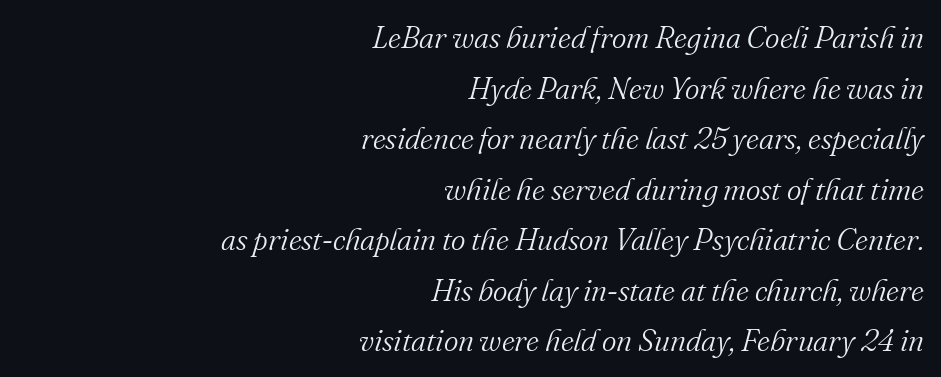
Q: Is the text bold? A: No.
Q: Is the text italic (slanted)? A: Yes, it leans right by about 16 degrees.
Q: Is the typeface a serif or a sans-serif typeface? A: Serif.
Q: Is the text underlined? A: No.
Q: How is the paragraph aligned? A: Right-aligned.
Q: Is the spacing between letters normal or unusually wide? A: Normal.
Q: Is the spacing between lines tight, normal or loose? A: Normal.
Q: Width (condensed, normal, or wide)? A: Normal.
Q: Stroke contrast? A: Medium.
Q: x-height? A: Small.
Q: Monospaced? A: No.
